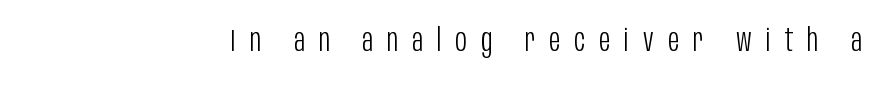
{"serif": "no", "italic": "no", "bold": "no", "weight": "light", "width": "condensed", "stroke_contrast": "low", "x_height": "large", "monospaced": "no", "underline": "no", "letter_spacing": "wide", "letter_spacing_em": 0.45, "glyph_px": 31}
